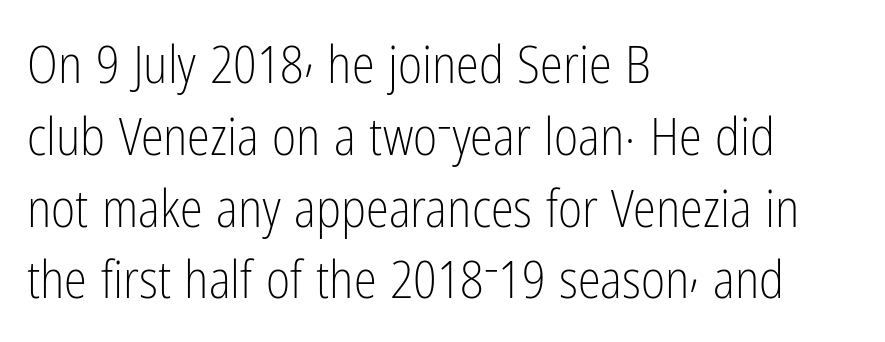
{"serif": "no", "italic": "no", "bold": "no", "weight": "light", "width": "condensed", "stroke_contrast": "low", "x_height": "medium", "monospaced": "no", "underline": "no", "align": "left", "line_spacing": "normal", "line_spacing_ratio": 1.38, "letter_spacing": "normal", "letter_spacing_em": 0.0, "glyph_px": 52}
